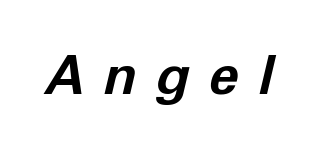
{"italic": "yes", "lean": "right", "slant_degrees": 12, "bold": "yes", "weight": "bold", "width": "normal", "stroke_contrast": "low", "x_height": "medium", "monospaced": "no", "underline": "no", "letter_spacing": "wide", "letter_spacing_em": 0.35, "glyph_px": 55}
